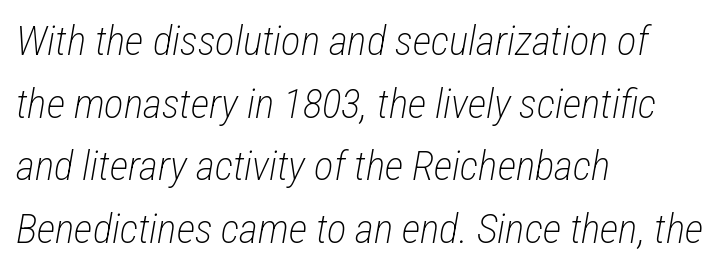
{"italic": "yes", "lean": "right", "slant_degrees": 12, "bold": "no", "weight": "light", "width": "condensed", "stroke_contrast": "low", "x_height": "medium", "monospaced": "no", "underline": "no", "align": "left", "line_spacing": "normal", "line_spacing_ratio": 1.53, "letter_spacing": "normal", "letter_spacing_em": 0.0, "glyph_px": 41}
